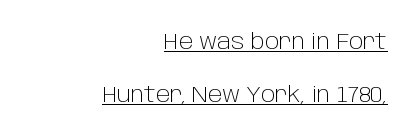
The image shows 22 px text type, upright; set right-aligned, loose line spacing (2.41x), normal letter spacing, underlined.
